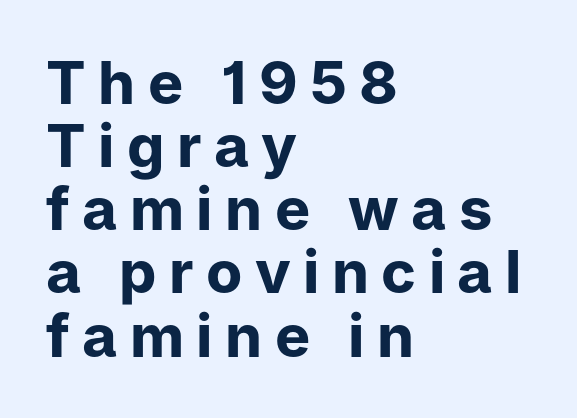
{"serif": "no", "italic": "no", "bold": "yes", "weight": "bold", "width": "normal", "stroke_contrast": "low", "x_height": "medium", "monospaced": "no", "underline": "no", "align": "left", "line_spacing": "tight", "line_spacing_ratio": 1.07, "letter_spacing": "wide", "letter_spacing_em": 0.21, "glyph_px": 59}
